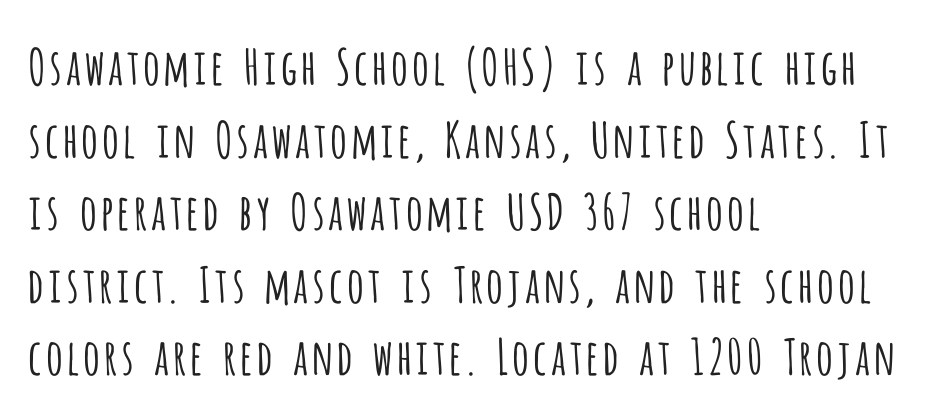
{"serif": "no", "italic": "no", "bold": "no", "weight": "light", "width": "condensed", "stroke_contrast": "low", "x_height": "large", "monospaced": "no", "underline": "no", "align": "left", "line_spacing": "normal", "line_spacing_ratio": 1.48, "letter_spacing": "normal", "letter_spacing_em": 0.0, "glyph_px": 49}
